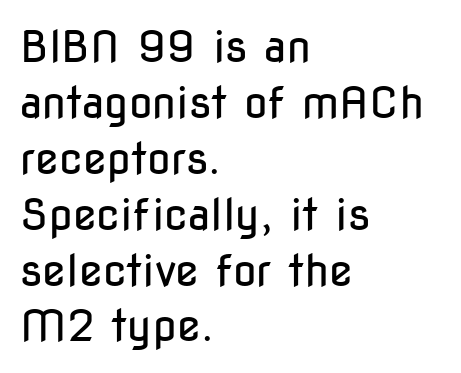
Weight class: somewhere from thin through regular. The type sits square on the baseline with zero lean. One glance says typical: line gaps are just what's usual. Look at the tracking — it's just the regular setting, nothing added. The text was rendered using a sans face with plain stroke endings. Honestly, there is no underline to notice here at all.
